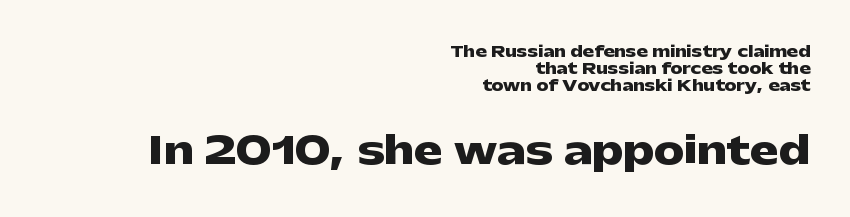
Between these two stacked blocks, the lower one wins on size. Is this a fixed-width face? No — the glyphs have proportional, varying widths. Right-aligned paragraph, ragged on the left. You can tell from the bare stems that sans-serif type was used. Heavy, bold letterforms.
